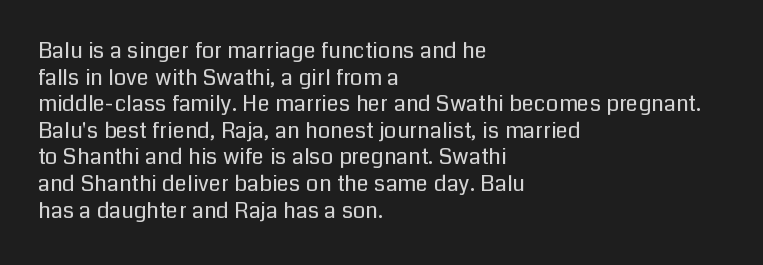
{"italic": "no", "bold": "no", "underline": "no", "align": "left", "line_spacing_ratio": 1.21, "letter_spacing": "normal", "letter_spacing_em": 0.0, "glyph_px": 22}
